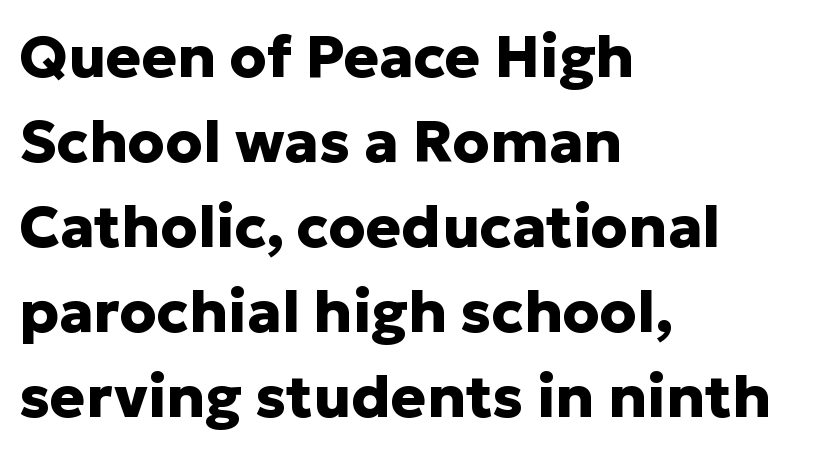
The image shows 59 px heavy sans-serif type, upright; set left-aligned, normal line spacing (1.44x), normal letter spacing, not underlined; low stroke contrast and a medium x-height.
